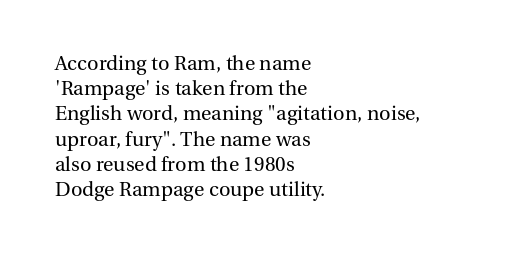
How would I describe the line gaps? Plain and ordinary. Stem width sits at or under what a default text font uses. Posture: straight, roman, zero tilt. Underlining? Definitely not there. How are the letters spaced? Ordinarily, with no added tracking. Alignment: flush left.
